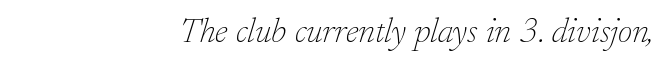
Q: Is the text bold? A: No.
Q: Is the text italic (slanted)? A: Yes, it leans right by about 17 degrees.
Q: Is the typeface a serif or a sans-serif typeface? A: Serif.
Q: Is the text underlined? A: No.
Q: How is the paragraph aligned? A: Right-aligned.
Q: Is the spacing between letters normal or unusually wide? A: Normal.
Q: Width (condensed, normal, or wide)? A: Normal.
Q: Stroke contrast? A: Low.
Q: x-height? A: Small.
Q: Monospaced? A: No.
